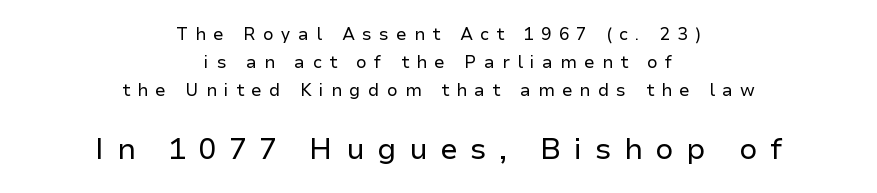
The image shows 29 px regular-weight sans-serif type, upright; set centered, normal line spacing (1.65x), unusually wide letter spacing (+0.43 em), not underlined; the second (bottom) block is 1.71x larger; low stroke contrast and a medium x-height.
